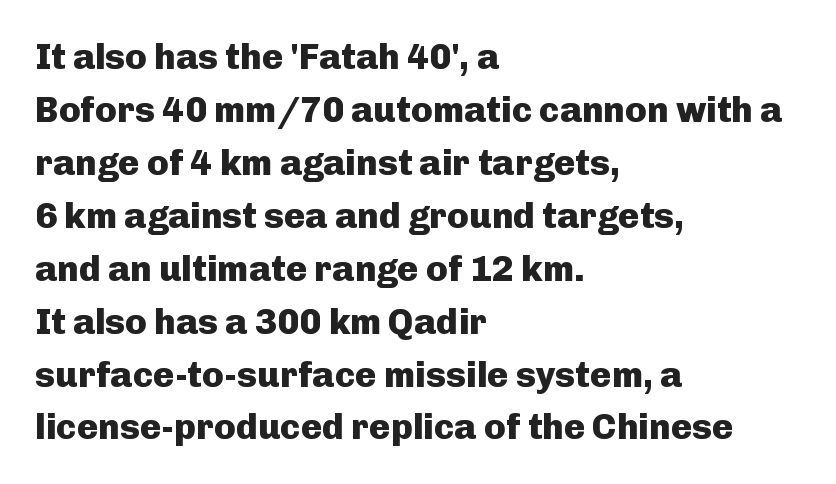
Q: Is the text bold? A: Yes.
Q: Is the text italic (slanted)? A: No, it is upright.
Q: Is the typeface a serif or a sans-serif typeface? A: Sans-serif.
Q: Is the text underlined? A: No.
Q: How is the paragraph aligned? A: Left-aligned.
Q: Is the spacing between letters normal or unusually wide? A: Normal.
Q: Is the spacing between lines tight, normal or loose? A: Normal.
Q: Width (condensed, normal, or wide)? A: Normal.
Q: Stroke contrast? A: Low.
Q: x-height? A: Medium.
Q: Monospaced? A: No.
